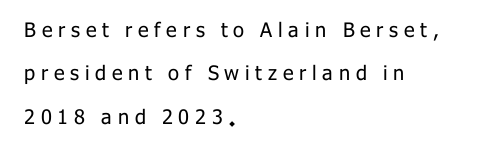
The specimen reads as upright at a glance. Reading down the block, your eye returns to a fixed left position each line. These lines stand farther apart than default settings would place them. The rendering inserts visible extra space after every character. Each stroke keeps to a modest, everyday thickness or less.
